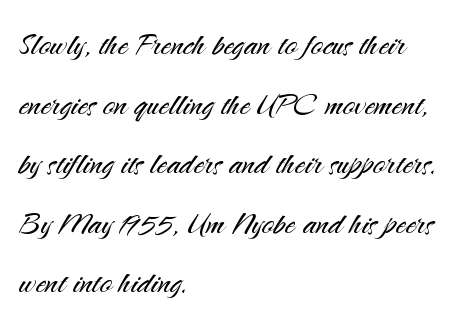
{"serif": "no", "bold": "no", "weight": "light", "width": "normal", "stroke_contrast": "medium", "x_height": "small", "monospaced": "no", "underline": "no", "align": "left", "line_spacing": "normal", "line_spacing_ratio": 1.49, "letter_spacing": "normal", "letter_spacing_em": 0.0, "glyph_px": 40}
